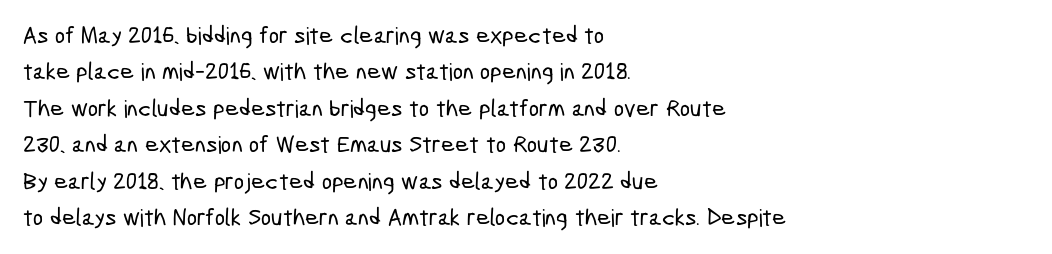
The passage shown stacks its lines at a standard gap. The passage is arranged the way most books set body copy — flush left. The horizontal fit of the characters is conventional and even. Descenders hang freely into open space.
